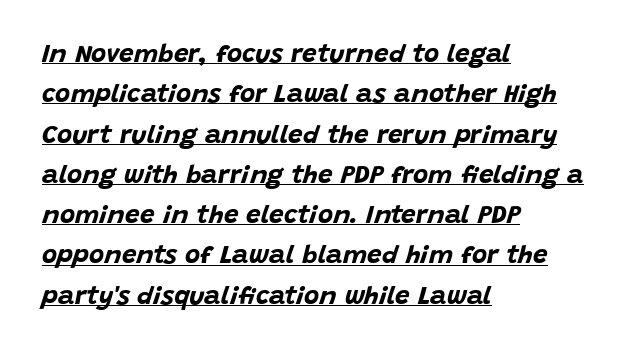
Q: Is the text bold? A: Yes.
Q: Is the text italic (slanted)? A: Yes, it leans right by about 15 degrees.
Q: Is the text underlined? A: Yes.
Q: How is the paragraph aligned? A: Left-aligned.
Q: Is the spacing between letters normal or unusually wide? A: Normal.
Q: Is the spacing between lines tight, normal or loose? A: Normal.
